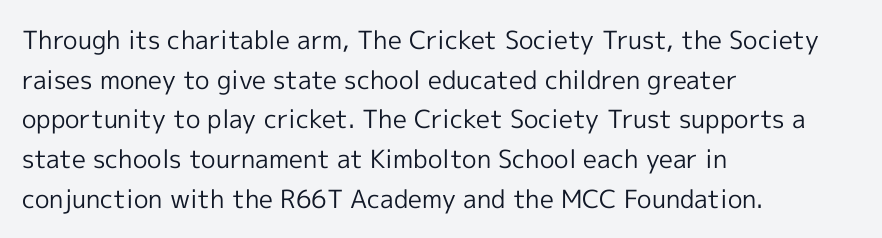
{"italic": "no", "bold": "no", "underline": "no", "align": "left", "line_spacing": "normal", "line_spacing_ratio": 1.59, "letter_spacing": "normal", "letter_spacing_em": 0.0, "glyph_px": 25}
